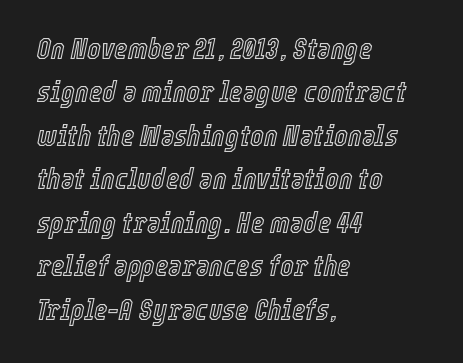
The image shows 29 px condensed type, italic (leaning right); set left-aligned, normal line spacing (1.5x), normal letter spacing, not underlined; a medium x-height.
